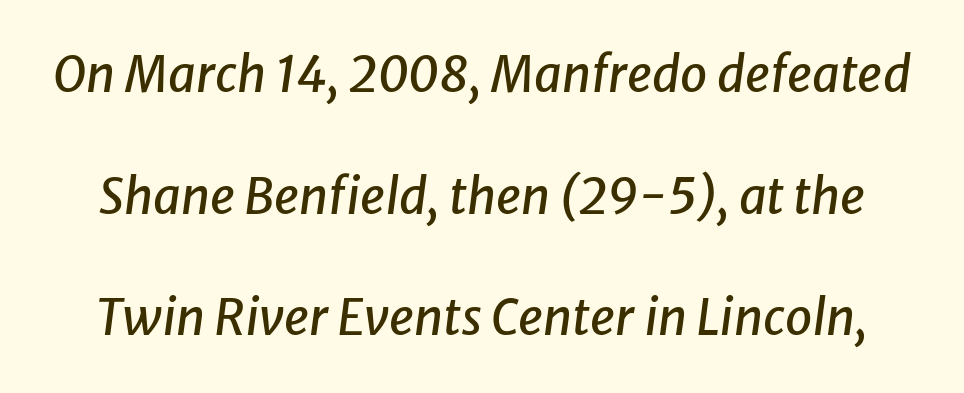
{"italic": "yes", "lean": "right", "slant_degrees": 8, "width": "normal", "stroke_contrast": "low", "x_height": "medium", "monospaced": "no", "underline": "no", "line_spacing": "loose", "line_spacing_ratio": 2.48, "letter_spacing": "normal", "letter_spacing_em": 0.0, "glyph_px": 49}
